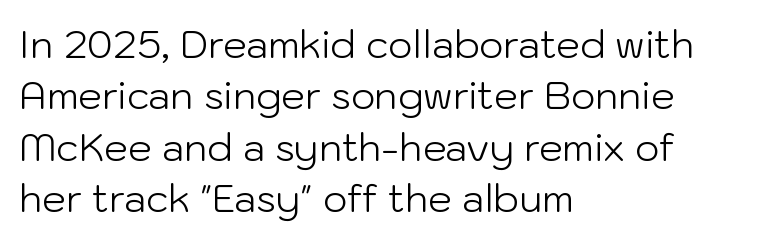
The image shows 38 px light sans-serif type, upright; set left-aligned, normal line spacing (1.35x), normal letter spacing, not underlined; low stroke contrast and a medium x-height.
